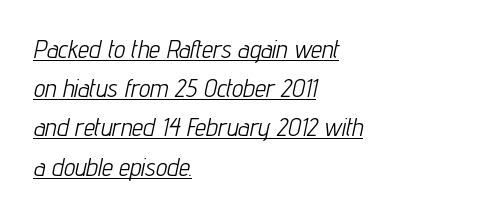
A student would call this left alignment; a typographer would say flush left, rag right. Glyph-to-glyph distance matches everyday printed text. If you drew a line through each stem, it would be angled. Is the stroke heavy? The answer is a plain regular-or-lighter. The vertical gap from one line to the next is medium.
